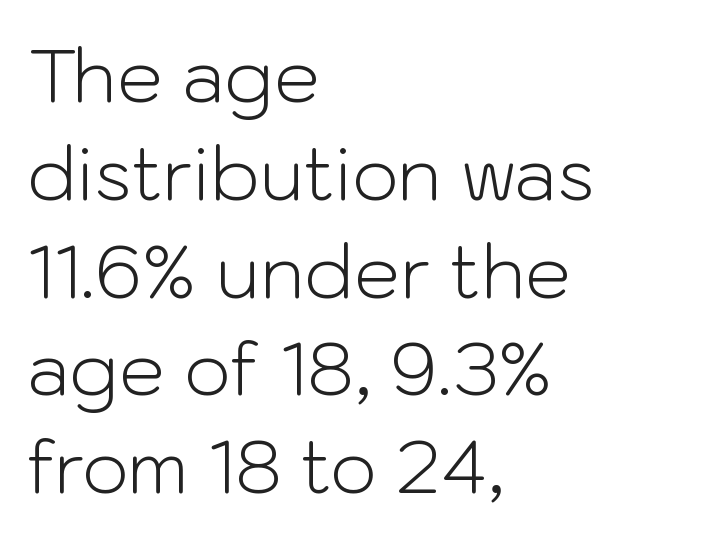
Every row of glyphs begins at an identical x-position on the left. In terms of letterspacing, this is plain default setting. Type without underlining. Evenly set lines give the paragraph a standard silhouette.
